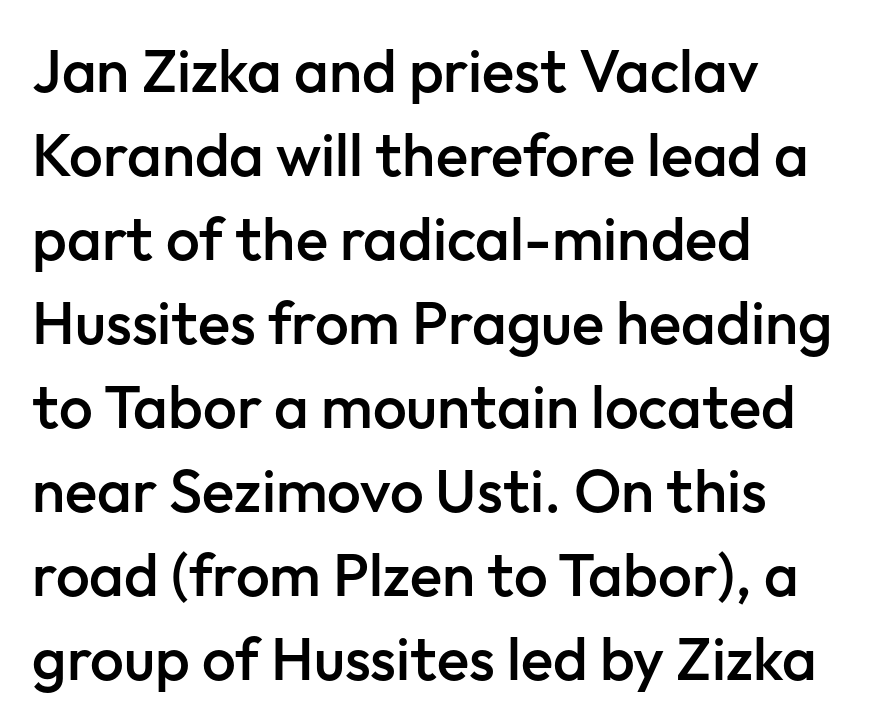
Rows of type keep a routine distance in the vertical direction. A roman cut, with each character standing at attention. There is no visible air inserted between adjacent glyphs. Classification — sans serif. You could not count columns in this text — the font is proportionally spaced.
